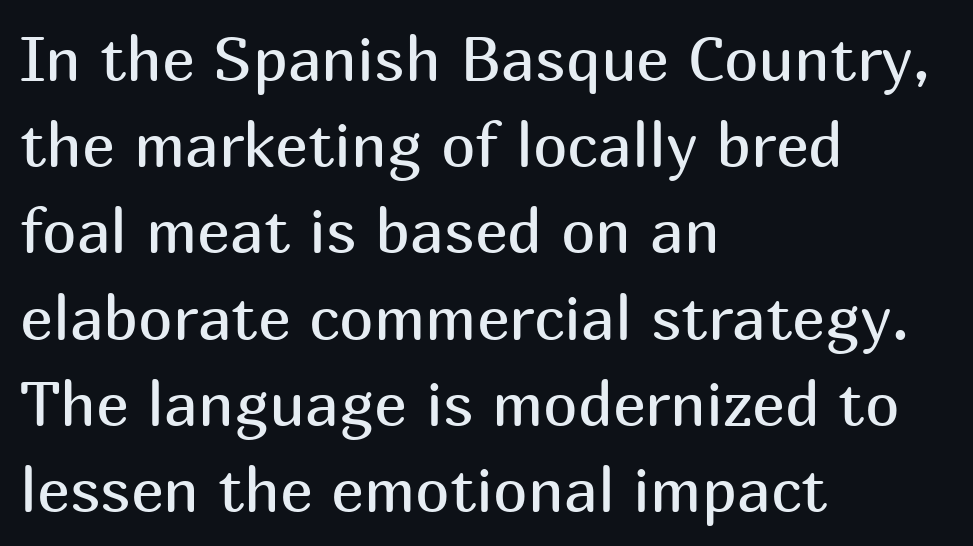
{"serif": "no", "italic": "no", "bold": "no", "weight": "regular", "width": "normal", "stroke_contrast": "medium", "x_height": "medium", "monospaced": "no", "underline": "no", "align": "left", "line_spacing": "normal", "line_spacing_ratio": 1.39, "letter_spacing": "normal", "letter_spacing_em": 0.0, "glyph_px": 62}
